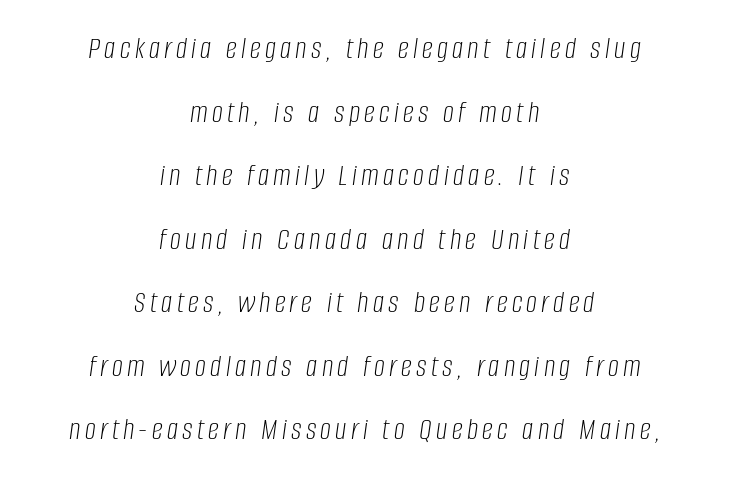
Q: Is the text bold? A: No.
Q: Is the text italic (slanted)? A: Yes, it leans right by about 8 degrees.
Q: Is the text underlined? A: No.
Q: How is the paragraph aligned? A: Centered.
Q: Is the spacing between lines tight, normal or loose? A: Loose.
Q: Width (condensed, normal, or wide)? A: Condensed.
Q: Stroke contrast? A: Low.
Q: x-height? A: Large.
Q: Monospaced? A: No.
